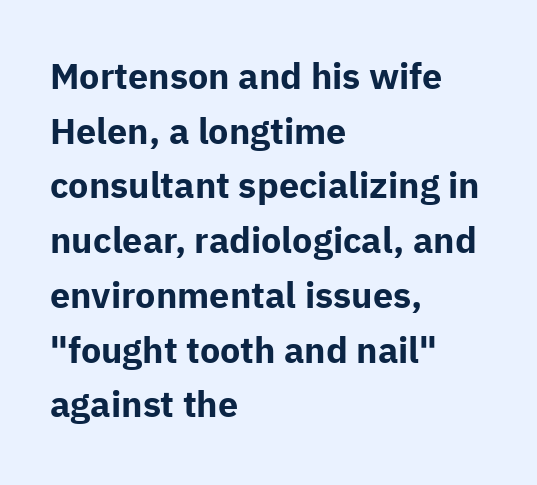
A student would call this left alignment; a typographer would say flush left, rag right. This sample has the flowing, uneven cadence of proportional lettering. The leading is moderate, giving the passage an even texture. The passage shown has conventional tracking throughout. Rendered with straight, roman letterforms.
